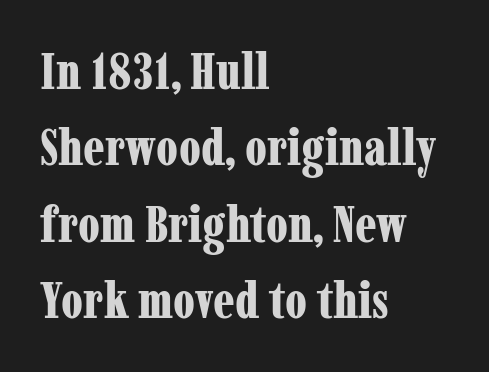
The image shows 51 px bold, condensed serif type, upright; set left-aligned, normal line spacing (1.5x), normal letter spacing, not underlined; low stroke contrast and a medium x-height.
